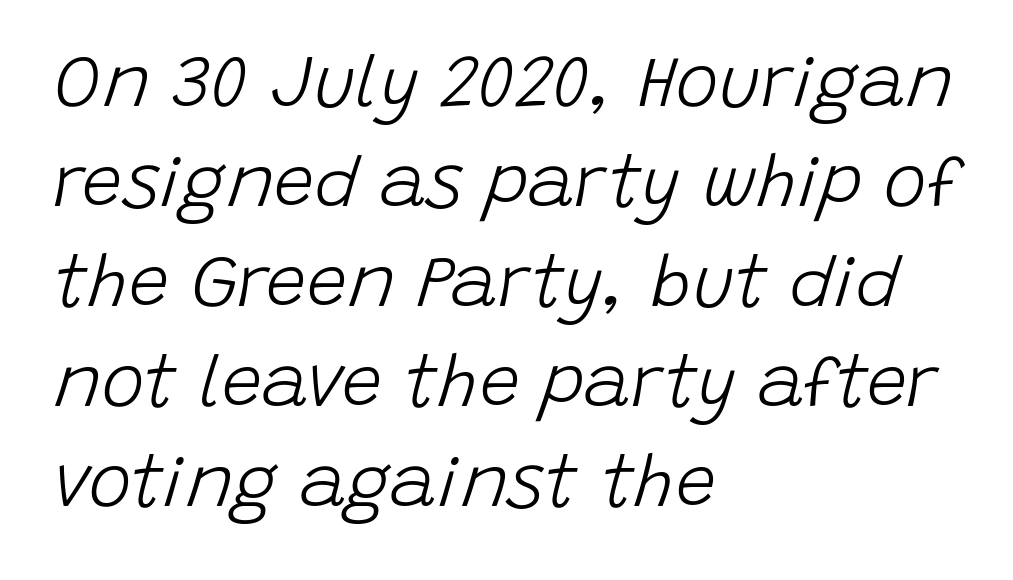
The passage shown is not underscored anywhere. Characters follow at the spacing the type designer built in. The rendering uses natural spacing where letterforms have individual widths. Horizontal bands of white between lines are of average thickness. Teacher's note: observe the even left margin — that is flush-left alignment.
